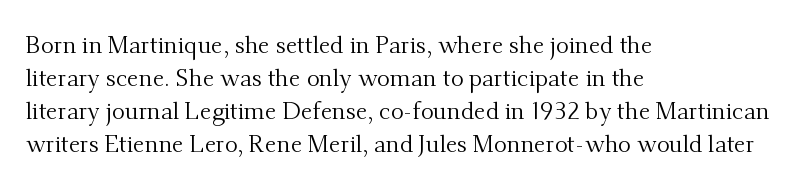
Q: Is the text bold? A: No.
Q: Is the text italic (slanted)? A: No, it is upright.
Q: Is the text underlined? A: No.
Q: How is the paragraph aligned? A: Left-aligned.
Q: Is the spacing between letters normal or unusually wide? A: Normal.
Q: Is the spacing between lines tight, normal or loose? A: Normal.
